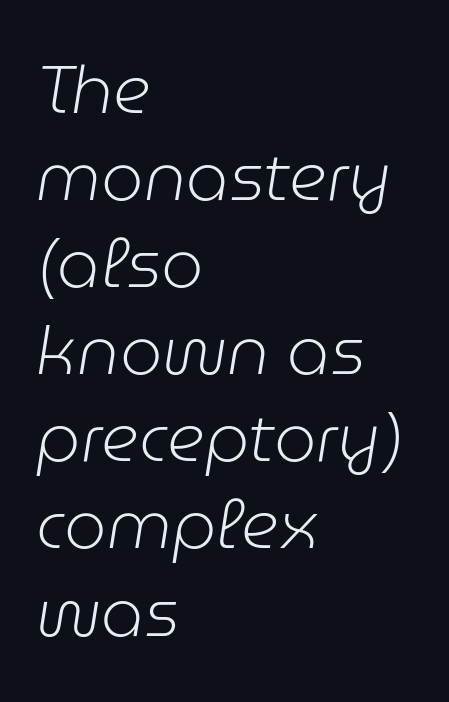
{"italic": "yes", "lean": "right", "slant_degrees": 9, "bold": "no", "weight": "light", "width": "normal", "stroke_contrast": "low", "x_height": "medium", "monospaced": "no", "underline": "no", "align": "left", "line_spacing": "normal", "line_spacing_ratio": 1.3, "letter_spacing": "normal", "letter_spacing_em": 0.0, "glyph_px": 67}
